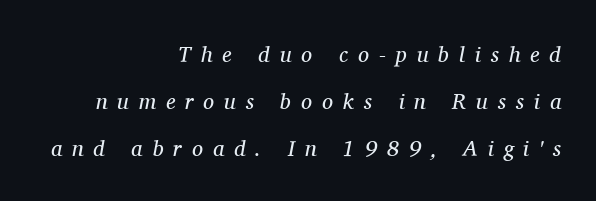
The strokes carry an ordinary text weight at most. Loosely led — the rows are spread out. Honestly, the letter spacing is so wide it's the main thing you notice. The space beneath each line is pristine and unruled. If you drew a ruler down the right edge, every line would touch it.
